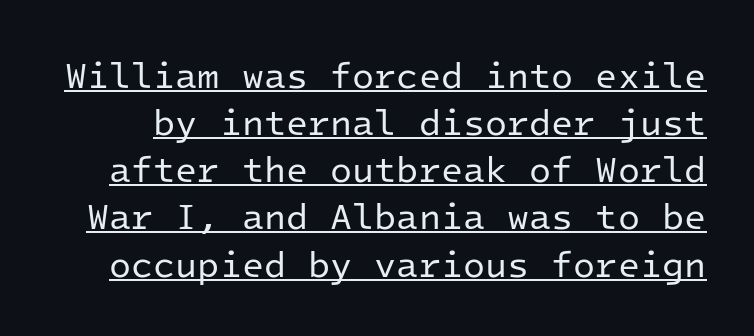
Regarding serifs, this sample does without them. The type is set solid horizontally, with unmodified tracking. These lines sit exactly where default settings would place them. Spacing verdict: monospaced, one width for all characters.
